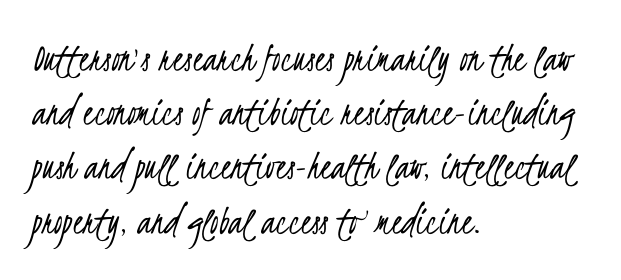
{"serif": "no", "bold": "no", "weight": "light", "width": "condensed", "stroke_contrast": "low", "x_height": "small", "monospaced": "no", "underline": "no", "align": "left", "line_spacing": "normal", "line_spacing_ratio": 1.29, "letter_spacing": "normal", "letter_spacing_em": 0.0, "glyph_px": 42}
